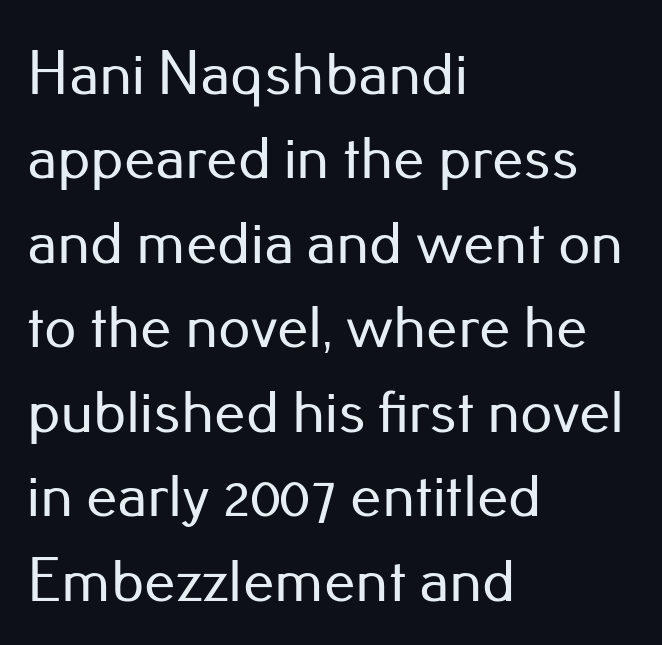
Q: Is the text italic (slanted)? A: No, it is upright.
Q: Is the typeface a serif or a sans-serif typeface? A: Sans-serif.
Q: Is the text underlined? A: No.
Q: How is the paragraph aligned? A: Left-aligned.
Q: Is the spacing between letters normal or unusually wide? A: Normal.
Q: Is the spacing between lines tight, normal or loose? A: Normal.
Q: Width (condensed, normal, or wide)? A: Normal.
Q: Stroke contrast? A: Low.
Q: x-height? A: Small.
Q: Monospaced? A: No.
